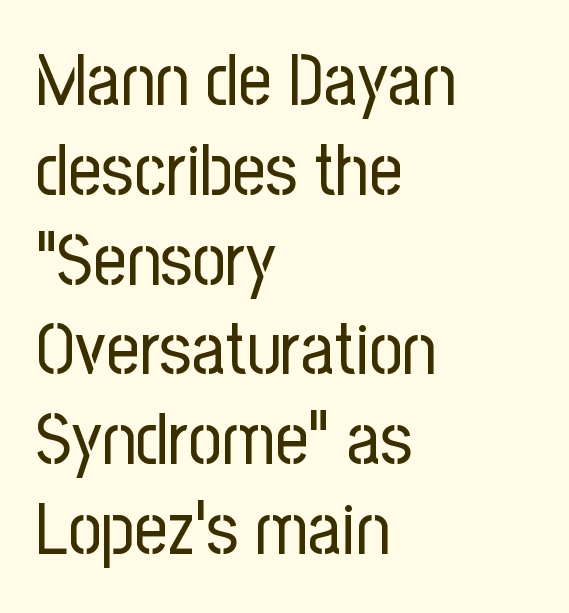
{"serif": "no", "italic": "no", "bold": "no", "weight": "regular", "width": "condensed", "stroke_contrast": "low", "x_height": "medium", "monospaced": "no", "underline": "no", "align": "left", "line_spacing_ratio": 1.23, "letter_spacing": "normal", "letter_spacing_em": 0.0, "glyph_px": 73}
